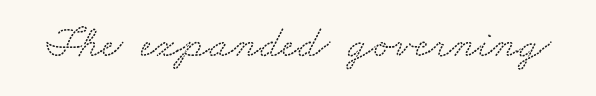
{"width": "wide", "stroke_contrast": "low", "x_height": "small", "monospaced": "no", "underline": "no", "letter_spacing": "normal", "letter_spacing_em": 0.0, "glyph_px": 45}
